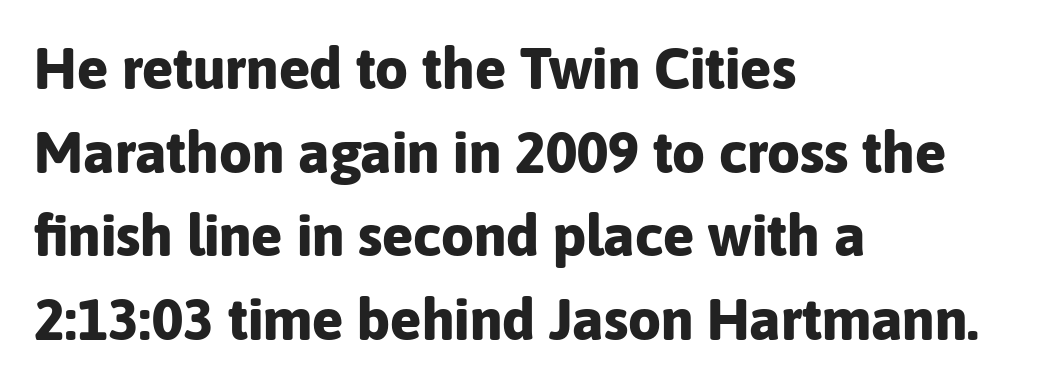
The image shows 58 px bold sans-serif type, upright; set left-aligned, normal line spacing (1.44x), normal letter spacing, not underlined; low stroke contrast and a medium x-height.
